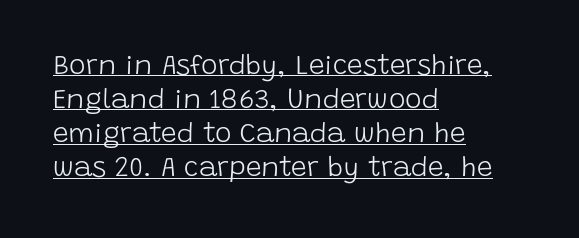
Q: Is the text bold? A: No.
Q: Is the text italic (slanted)? A: No, it is upright.
Q: Is the typeface a serif or a sans-serif typeface? A: Sans-serif.
Q: Is the text underlined? A: Yes.
Q: How is the paragraph aligned? A: Left-aligned.
Q: Is the spacing between letters normal or unusually wide? A: Normal.
Q: Width (condensed, normal, or wide)? A: Normal.
Q: Stroke contrast? A: Low.
Q: x-height? A: Large.
Q: Monospaced? A: No.
